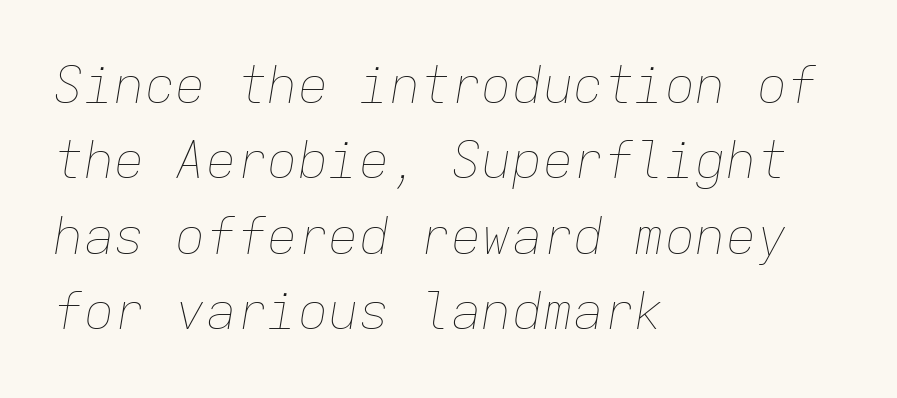
The image shows 51 px thin type, italic (leaning right), monospaced; set left-aligned, normal line spacing (1.48x), normal letter spacing, not underlined; low stroke contrast and a medium x-height.
